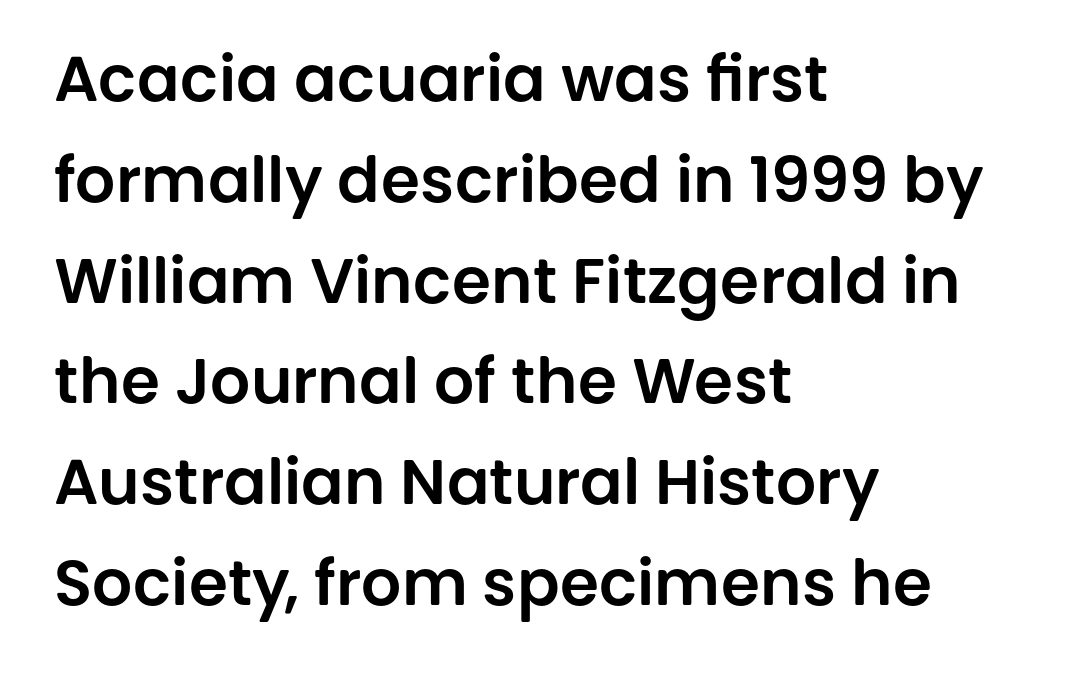
{"serif": "no", "italic": "no", "width": "normal", "stroke_contrast": "low", "x_height": "large", "monospaced": "no", "underline": "no", "align": "left", "line_spacing": "normal", "line_spacing_ratio": 1.6, "letter_spacing": "normal", "letter_spacing_em": 0.0, "glyph_px": 63}
